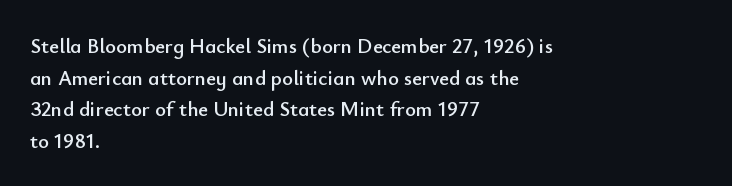
The image shows 21 px text type, upright; set left-aligned, normal line spacing (1.51x), normal letter spacing, not underlined.
